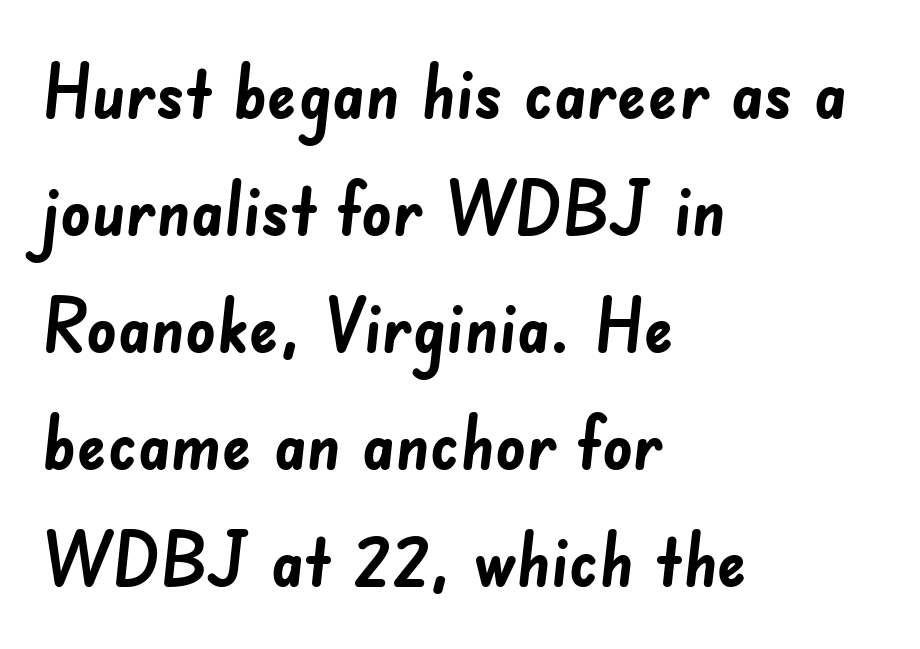
Q: Is the text bold? A: Yes.
Q: Is the typeface a serif or a sans-serif typeface? A: Sans-serif.
Q: Is the text underlined? A: No.
Q: How is the paragraph aligned? A: Left-aligned.
Q: Is the spacing between letters normal or unusually wide? A: Normal.
Q: Is the spacing between lines tight, normal or loose? A: Normal.
Q: Width (condensed, normal, or wide)? A: Normal.
Q: Stroke contrast? A: Low.
Q: x-height? A: Small.
Q: Monospaced? A: No.
